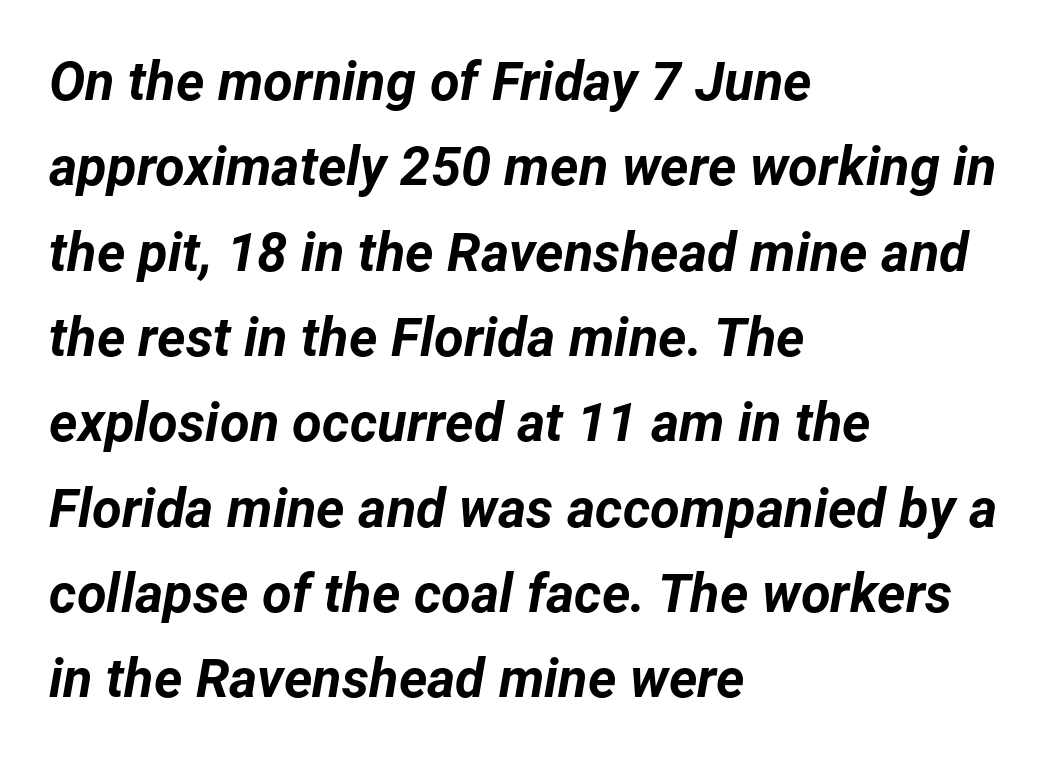
{"italic": "yes", "lean": "right", "slant_degrees": 12, "bold": "yes", "weight": "bold", "width": "normal", "stroke_contrast": "low", "x_height": "medium", "monospaced": "no", "underline": "no", "align": "left", "line_spacing": "normal", "line_spacing_ratio": 1.58, "letter_spacing": "normal", "letter_spacing_em": 0.0, "glyph_px": 54}
